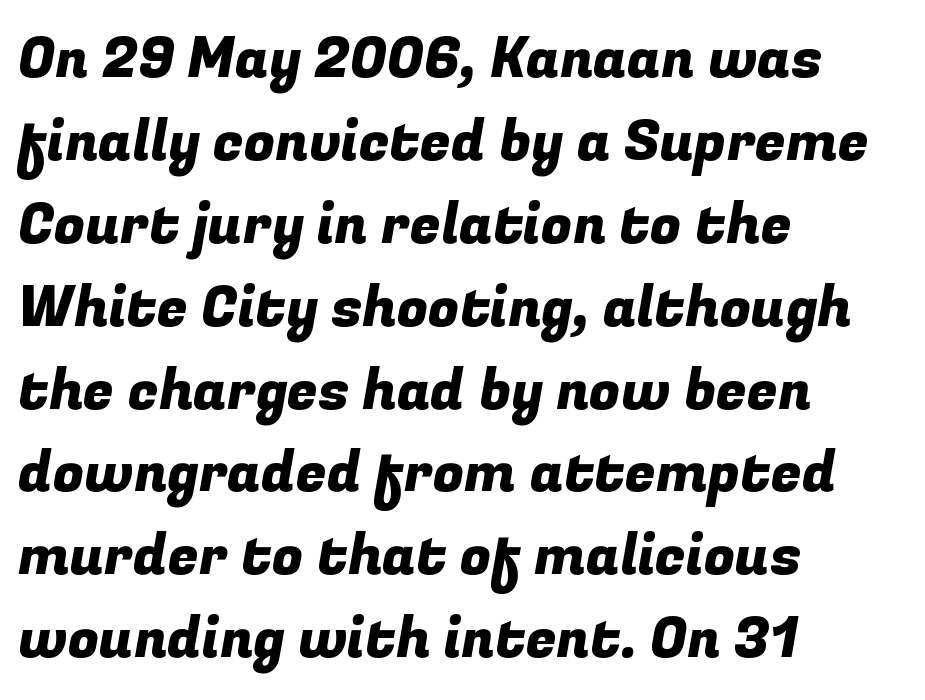
The image shows 56 px sans-serif type; set left-aligned, normal line spacing (1.48x), normal letter spacing, not underlined; low stroke contrast and a medium x-height.
